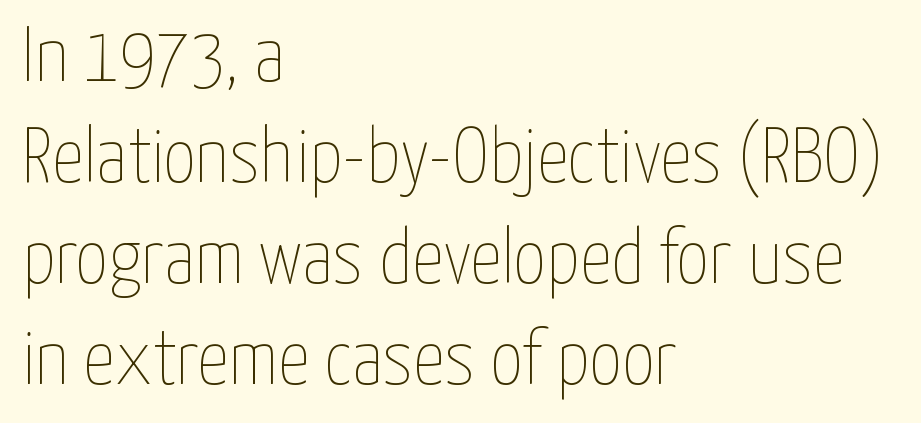
Q: Is the text bold? A: No.
Q: Is the text italic (slanted)? A: No, it is upright.
Q: Is the text underlined? A: No.
Q: How is the paragraph aligned? A: Left-aligned.
Q: Is the spacing between letters normal or unusually wide? A: Normal.
Q: Is the spacing between lines tight, normal or loose? A: Normal.
Q: Width (condensed, normal, or wide)? A: Condensed.
Q: Stroke contrast? A: Low.
Q: x-height? A: Medium.
Q: Monospaced? A: No.
